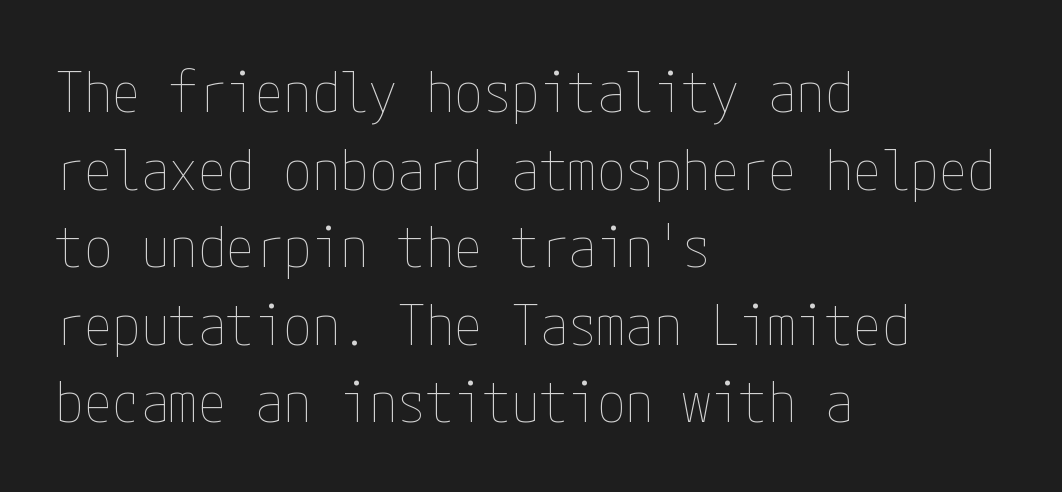
Q: Is the text bold? A: No.
Q: Is the text italic (slanted)? A: No, it is upright.
Q: Is the text underlined? A: No.
Q: How is the paragraph aligned? A: Left-aligned.
Q: Is the spacing between letters normal or unusually wide? A: Normal.
Q: Is the spacing between lines tight, normal or loose? A: Normal.
Q: Width (condensed, normal, or wide)? A: Condensed.
Q: Stroke contrast? A: Low.
Q: x-height? A: Medium.
